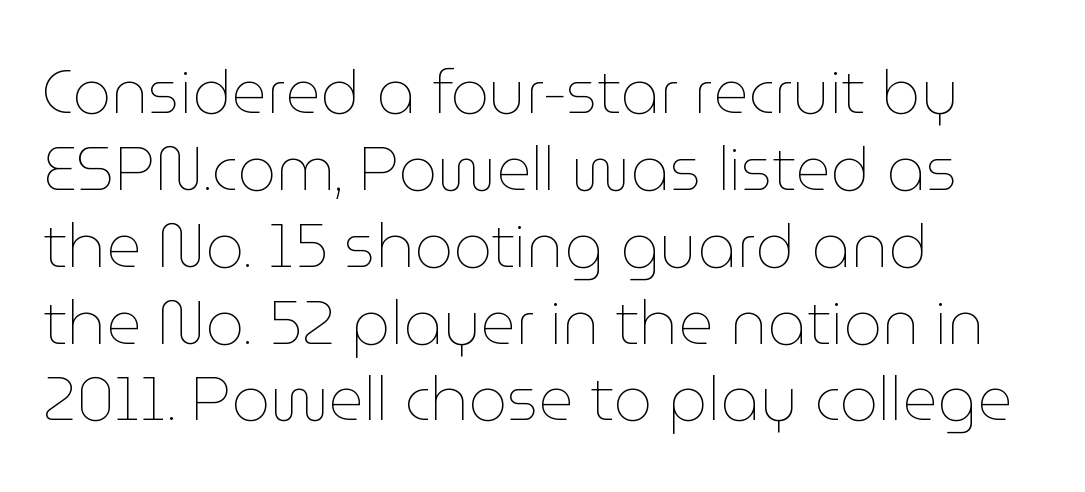
The image shows 61 px thin type, upright; set left-aligned, normal line spacing (1.26x), normal letter spacing, not underlined; low stroke contrast and a medium x-height.
